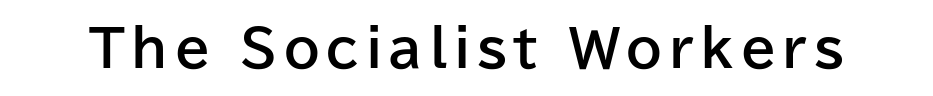
Type without underlining. A sans-serif font was chosen for this passage. Proportional: the letters do not fall into vertical columns. Is the type bold? Yes — the strokes are clearly thick and heavy.
